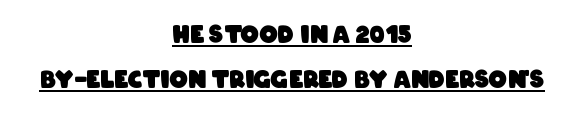
Q: Is the text bold? A: Yes.
Q: Is the text underlined? A: Yes.
Q: How is the paragraph aligned? A: Centered.
Q: Is the spacing between letters normal or unusually wide? A: Normal.
Q: Is the spacing between lines tight, normal or loose? A: Loose.
